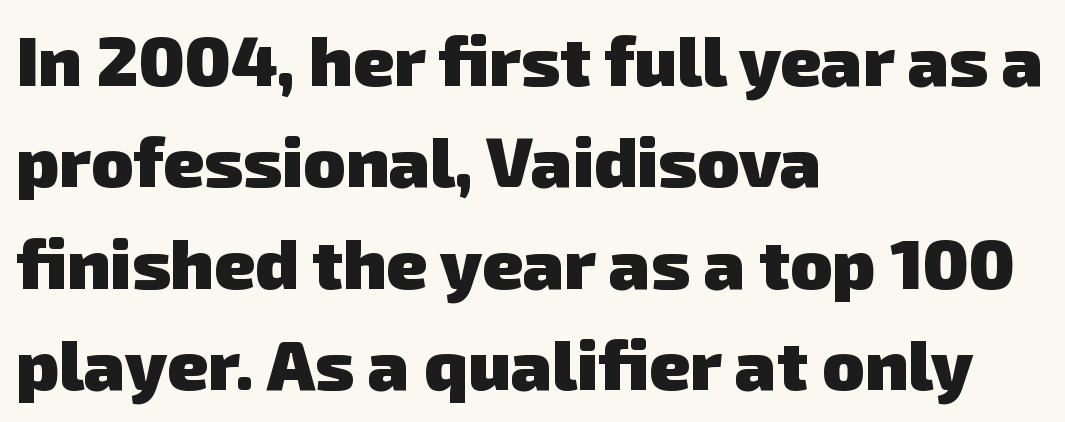
Glance below the letters and you will spot only blank space. The rendering shows plain stroke endings on the letterforms — a sans-serif design. These lines stack with their left ends in a neat column. Summary of weight: heavy, a full bold.
